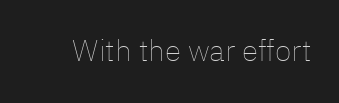
The image shows 30 px thin type, upright; set normal letter spacing, not underlined; low stroke contrast and a medium x-height.
